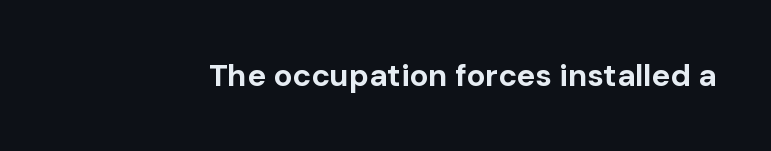
{"serif": "no", "italic": "no", "bold": "yes", "weight": "bold", "width": "normal", "stroke_contrast": "low", "x_height": "medium", "monospaced": "no", "underline": "no", "letter_spacing": "normal", "letter_spacing_em": 0.0, "glyph_px": 31}
